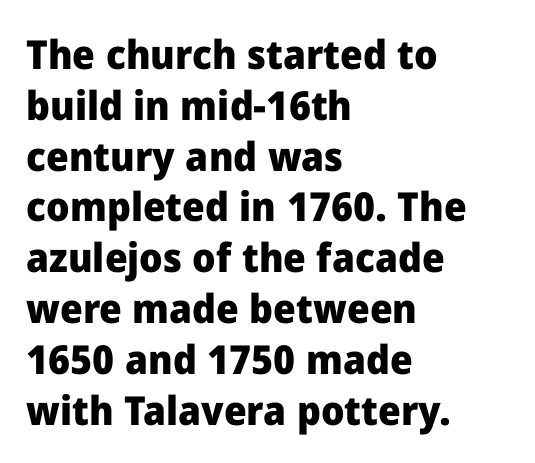
{"serif": "no", "italic": "no", "bold": "yes", "weight": "heavy", "width": "normal", "stroke_contrast": "low", "x_height": "medium", "monospaced": "no", "underline": "no", "align": "left", "line_spacing": "normal", "line_spacing_ratio": 1.27, "letter_spacing": "normal", "letter_spacing_em": 0.0, "glyph_px": 40}
